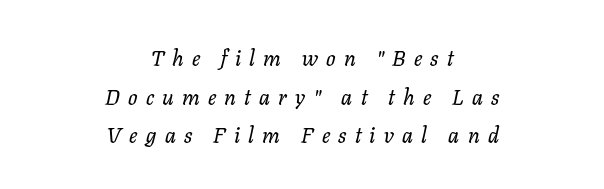
{"italic": "yes", "lean": "right", "slant_degrees": 11, "underline": "no", "align": "center", "line_spacing_ratio": 1.76, "letter_spacing": "wide", "letter_spacing_em": 0.38, "glyph_px": 22}
